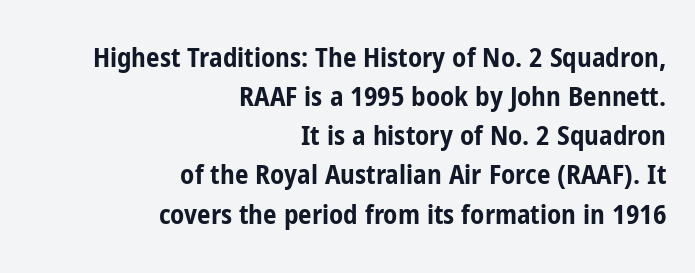
Q: Is the text bold? A: Yes.
Q: Is the text italic (slanted)? A: No, it is upright.
Q: Is the text underlined? A: No.
Q: How is the paragraph aligned? A: Right-aligned.
Q: Is the spacing between letters normal or unusually wide? A: Normal.
Q: Is the spacing between lines tight, normal or loose? A: Normal.
